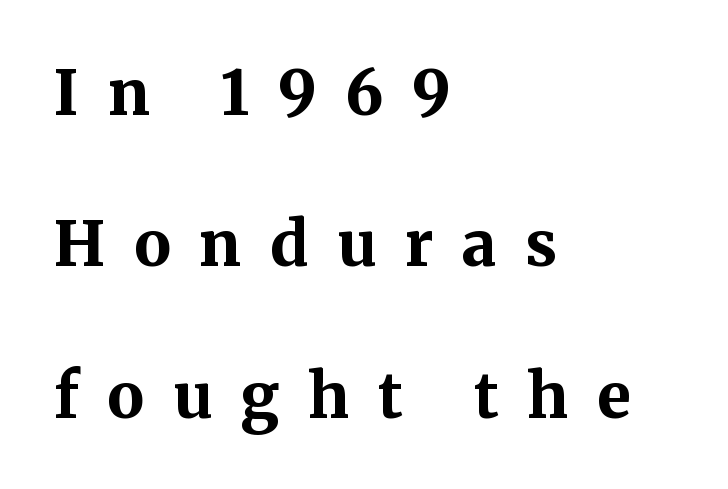
A typesetter would call this heavily tracked-out type. Small tapered or slab feet sit at the stroke ends, so this counts as serif. Is the type bold? Yes — the strokes are clearly thick and heavy. Spacing verdict: proportional, widths tailored to each character.
